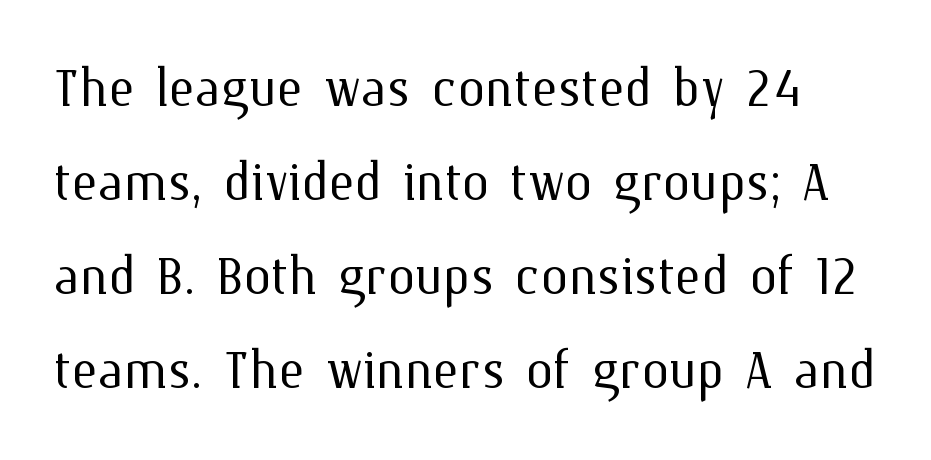
Q: Is the text bold? A: No.
Q: Is the text italic (slanted)? A: No, it is upright.
Q: Is the text underlined? A: No.
Q: Is the spacing between letters normal or unusually wide? A: Normal.
Q: Is the spacing between lines tight, normal or loose? A: Normal.
Q: Width (condensed, normal, or wide)? A: Normal.
Q: Stroke contrast? A: Medium.
Q: x-height? A: Medium.
Q: Monospaced? A: No.
